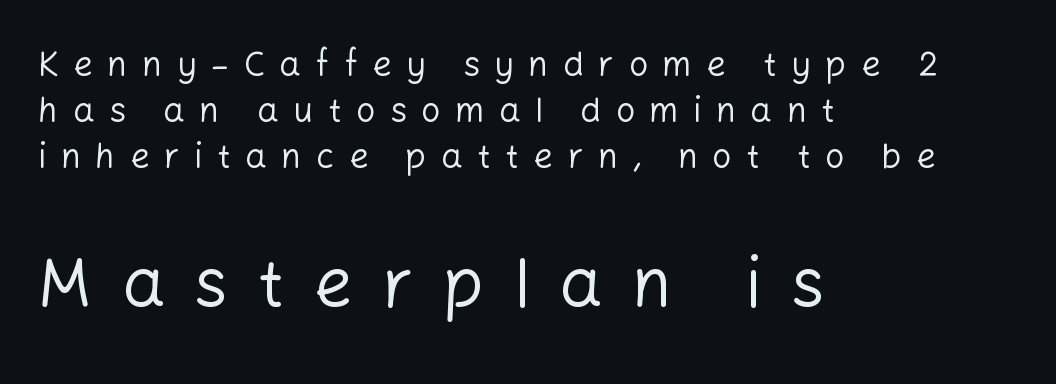
{"serif": "no", "italic": "no", "bold": "no", "weight": "regular", "width": "normal", "stroke_contrast": "low", "x_height": "medium", "monospaced": "no", "underline": "no", "align": "left", "line_spacing": "normal", "line_spacing_ratio": 1.36, "letter_spacing": "wide", "letter_spacing_em": 0.43, "larger_block": "second", "size_ratio": 2.0, "glyph_px": 68}
